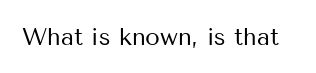
Only glyphs here, with clear space below each row. Notice how the stems are strictly vertical — no italics here. Between one letter and the next there's only the usual sliver of space. Is this a heavy cut? Hardly; it is regular or lighter.
